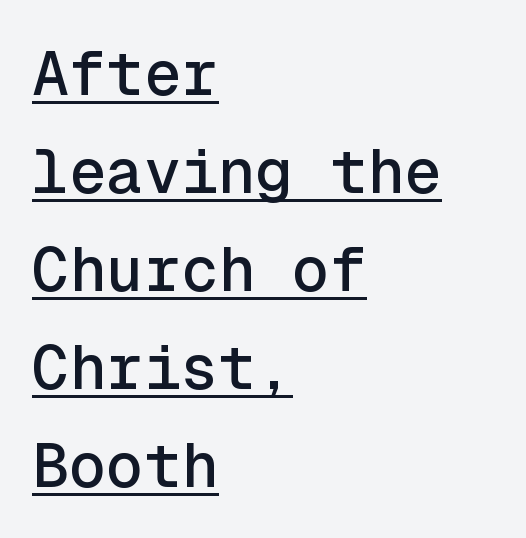
Q: Is the text italic (slanted)? A: No, it is upright.
Q: Is the typeface a serif or a sans-serif typeface? A: Sans-serif.
Q: Is the text underlined? A: Yes.
Q: How is the paragraph aligned? A: Left-aligned.
Q: Is the spacing between letters normal or unusually wide? A: Normal.
Q: Is the spacing between lines tight, normal or loose? A: Normal.
Q: Width (condensed, normal, or wide)? A: Normal.
Q: x-height? A: Medium.
Q: Monospaced? A: Yes.
